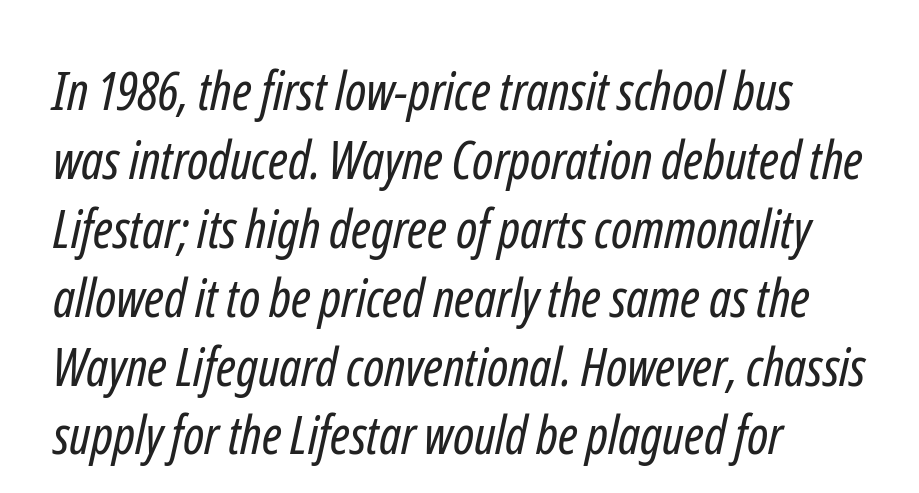
This rendering leaves character spacing at its baseline value. Summary of weight: not heavy and not bold. Rows of type keep a routine distance in the vertical direction. A student would call this left alignment; a typographer would say flush left, rag right.
